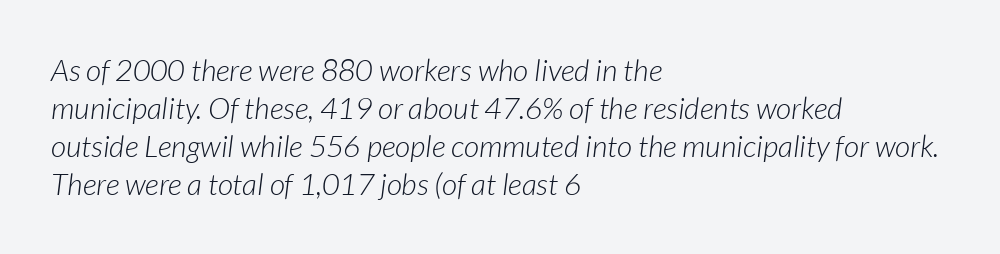
What's the leading like? Ordinary, nothing unusual. Line starts are locked; line ends wander. Note the varied advance widths — an 'i' is clearly narrower than an 'm'. Words appear dense and cohesive because spacing is normal. Just letters on the line, the space beneath them empty. Vertical stems look standard width or narrower in stroke.
